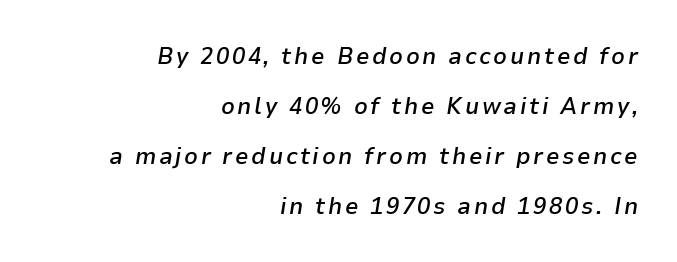
The image shows 24 px text type, italic (leaning right); set right-aligned, loose line spacing (2.08x), not underlined.
